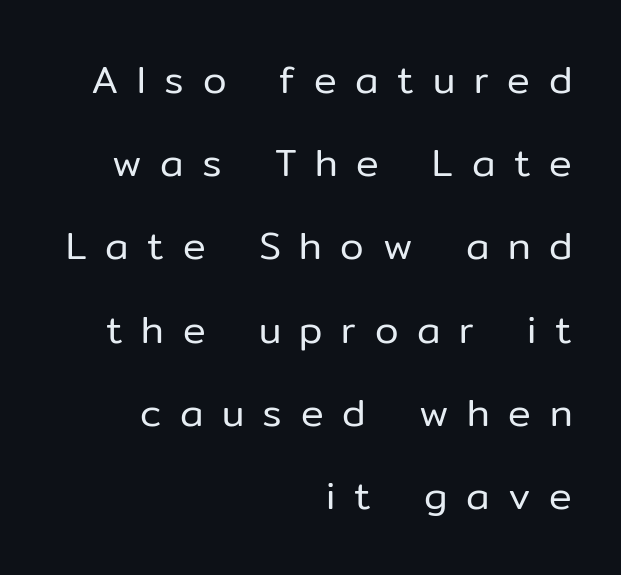
Q: Is the text bold? A: No.
Q: Is the text italic (slanted)? A: No, it is upright.
Q: Is the typeface a serif or a sans-serif typeface? A: Sans-serif.
Q: Is the text underlined? A: No.
Q: How is the paragraph aligned? A: Right-aligned.
Q: Is the spacing between letters normal or unusually wide? A: Unusually wide.
Q: Is the spacing between lines tight, normal or loose? A: Loose.
Q: Width (condensed, normal, or wide)? A: Normal.
Q: Stroke contrast? A: Low.
Q: x-height? A: Medium.
Q: Monospaced? A: No.
